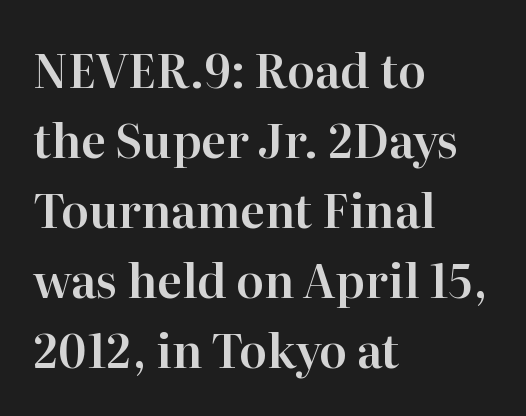
The rendering anchors every line to the left-hand side. Compared with typical body copy, the letter spacing here is the same. Posture: straight, roman, zero tilt. The letters carry serifs — small finishing strokes at the ends of their stems.
